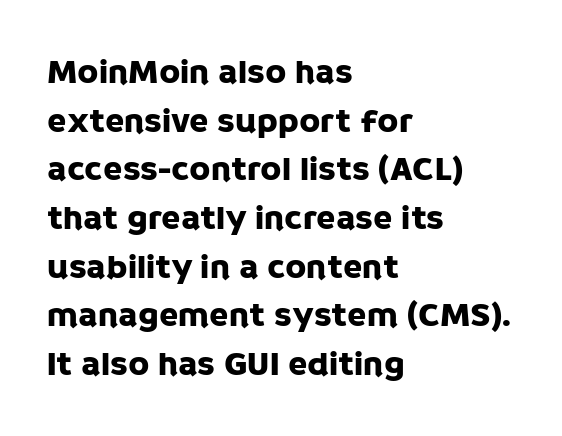
The setting favours the left margin, as ordinary paragraphs usually do. The gaps between neighbouring characters are ordinary and unremarkable. These lines were composed using upright roman letters. Just letters on the line, the space beneath them empty.
